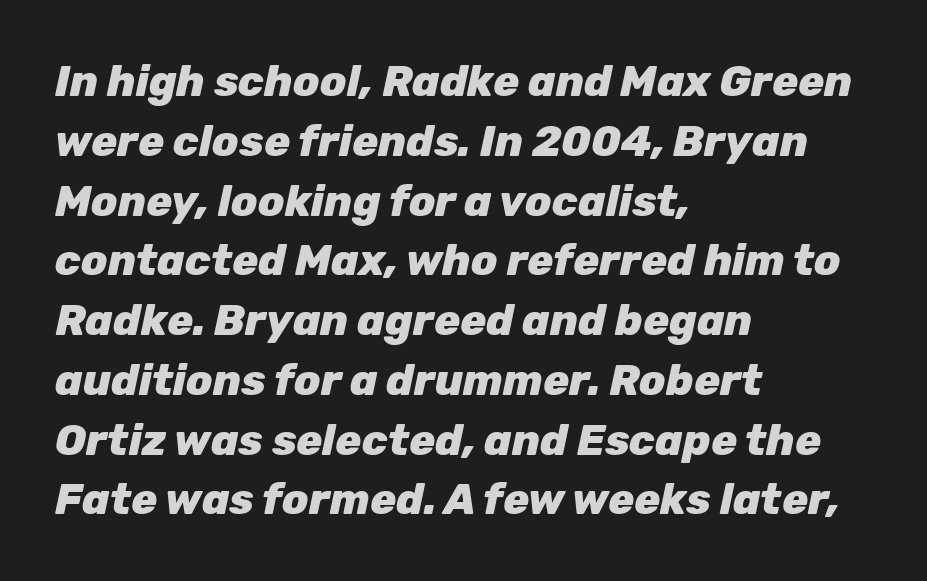
Q: Is the text bold? A: Yes.
Q: Is the text italic (slanted)? A: Yes, it leans right by about 12 degrees.
Q: Is the text underlined? A: No.
Q: How is the paragraph aligned? A: Left-aligned.
Q: Is the spacing between letters normal or unusually wide? A: Normal.
Q: Is the spacing between lines tight, normal or loose? A: Normal.
Q: Width (condensed, normal, or wide)? A: Normal.
Q: Stroke contrast? A: Low.
Q: x-height? A: Medium.
Q: Monospaced? A: No.
